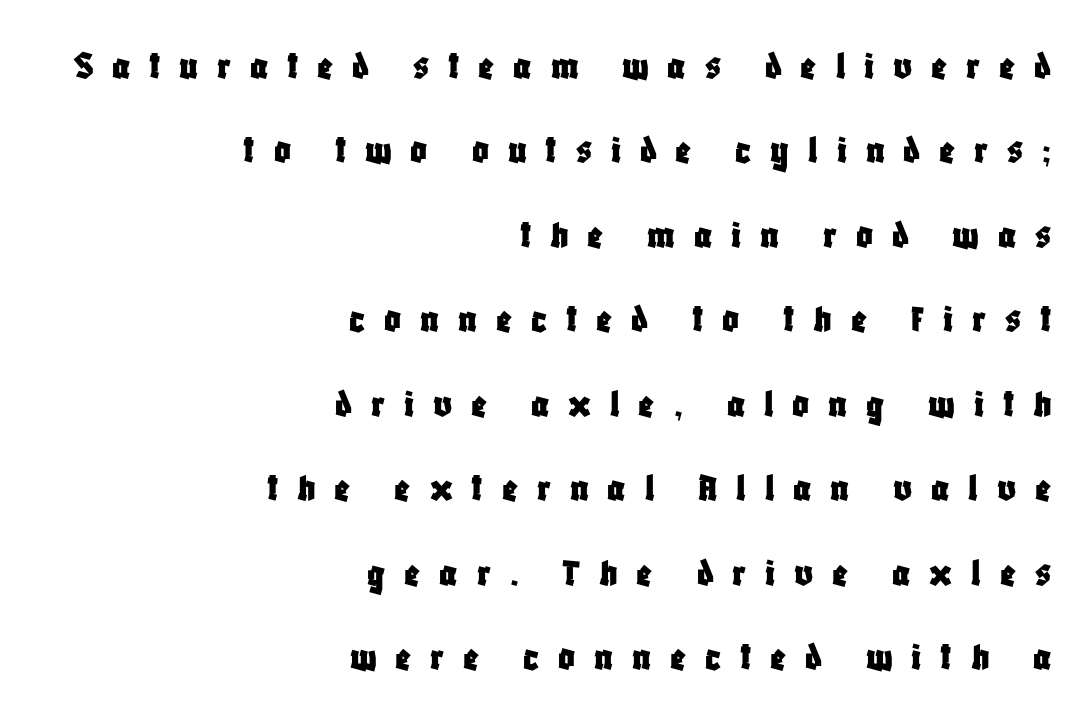
The image shows 41 px condensed sans-serif type, upright; set right-aligned, loose line spacing (2.06x), unusually wide letter spacing (+0.46 em), not underlined; low stroke contrast and a large x-height.
